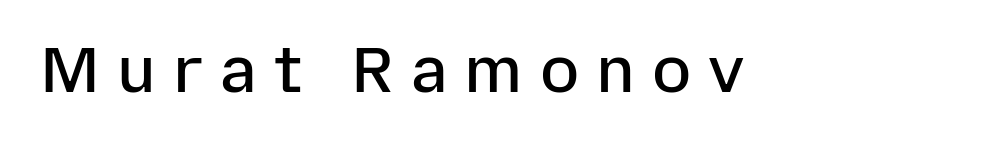
The image shows 65 px semibold sans-serif type, upright; set unusually wide letter spacing (+0.26 em), not underlined; low stroke contrast and a medium x-height.
